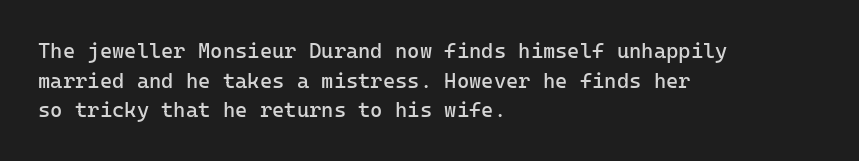
Q: Is the text bold? A: No.
Q: Is the text italic (slanted)? A: No, it is upright.
Q: Is the text underlined? A: No.
Q: How is the paragraph aligned? A: Left-aligned.
Q: Is the spacing between letters normal or unusually wide? A: Normal.
Q: Is the spacing between lines tight, normal or loose? A: Normal.
